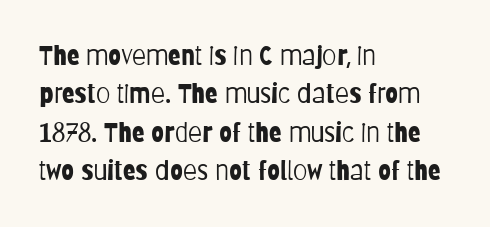
Q: Is the text bold? A: No.
Q: Is the text italic (slanted)? A: No, it is upright.
Q: Is the text underlined? A: No.
Q: How is the paragraph aligned? A: Left-aligned.
Q: Is the spacing between letters normal or unusually wide? A: Normal.
Q: Is the spacing between lines tight, normal or loose? A: Normal.
